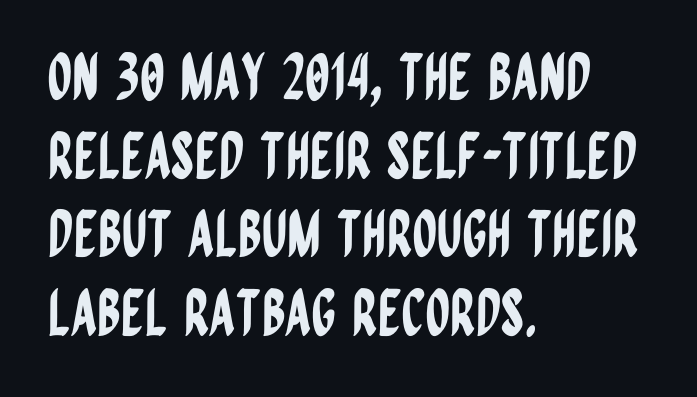
{"serif": "no", "italic": "no", "width": "condensed", "stroke_contrast": "low", "x_height": "large", "monospaced": "no", "underline": "no", "align": "left", "line_spacing": "normal", "line_spacing_ratio": 1.25, "letter_spacing": "normal", "letter_spacing_em": 0.0, "glyph_px": 63}
